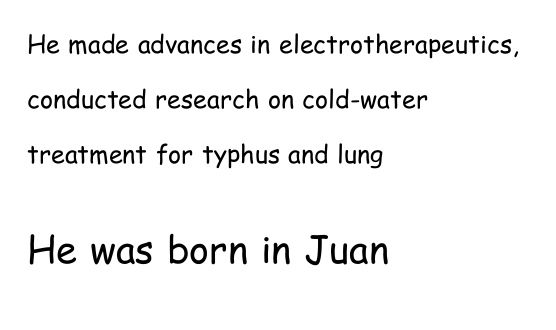
Q: Is the text bold? A: No.
Q: Is the text italic (slanted)? A: No, it is upright.
Q: Is the typeface a serif or a sans-serif typeface? A: Sans-serif.
Q: Is the text underlined? A: No.
Q: How is the paragraph aligned? A: Left-aligned.
Q: Is the spacing between letters normal or unusually wide? A: Normal.
Q: Is the spacing between lines tight, normal or loose? A: Loose.
Q: Which block of text is set in a larger size, the first (top) or the second (bottom)? A: The second (bottom) one.
Q: Width (condensed, normal, or wide)? A: Condensed.
Q: Stroke contrast? A: Low.
Q: x-height? A: Medium.
Q: Monospaced? A: No.
